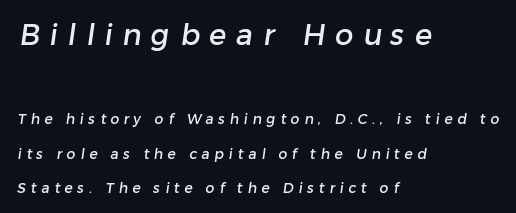
{"serif": "no", "width": "normal", "stroke_contrast": "low", "x_height": "medium", "monospaced": "no", "underline": "no", "align": "left", "line_spacing": "loose", "line_spacing_ratio": 2.45, "letter_spacing": "wide", "letter_spacing_em": 0.34, "larger_block": "first", "size_ratio": 2.07, "glyph_px": 29}
